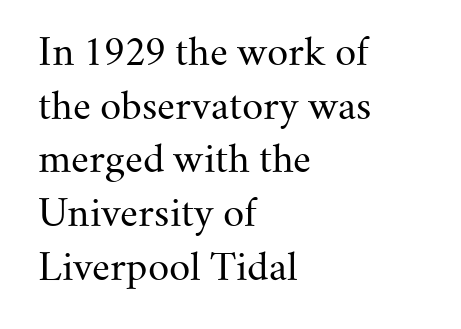
Serifs: yes, visible at the terminals of the letterforms. No extra tracking has been applied to these lines. Summary of weight: not heavy and not bold. The passage shown is not underscored anywhere.
